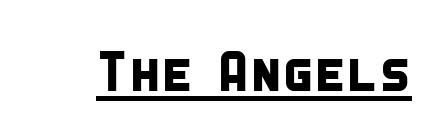
Underline: present. Letter spacing: default. These lines are rendered in a variable-pitch font. Look at the bottom of the vertical strokes: they stop flat, with no serifs.
